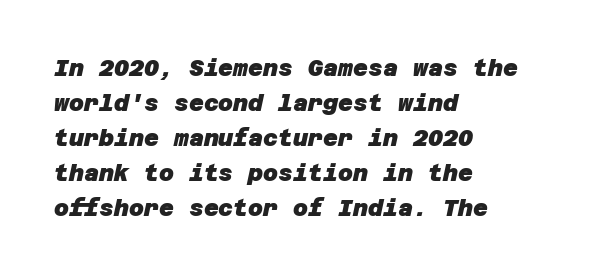
The image shows 23 px bold type; set left-aligned, normal line spacing (1.52x), normal letter spacing, not underlined.
